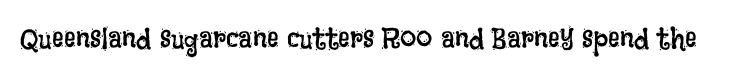
The image shows 29 px regular-weight, condensed type, upright; set normal letter spacing, not underlined; low stroke contrast and a large x-height.
